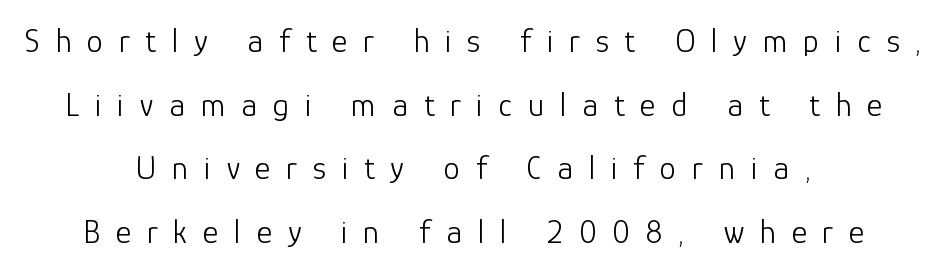
The image shows 33 px light sans-serif type, upright; set centered, loose line spacing (1.93x), unusually wide letter spacing (+0.48 em), not underlined; low stroke contrast and a medium x-height.
